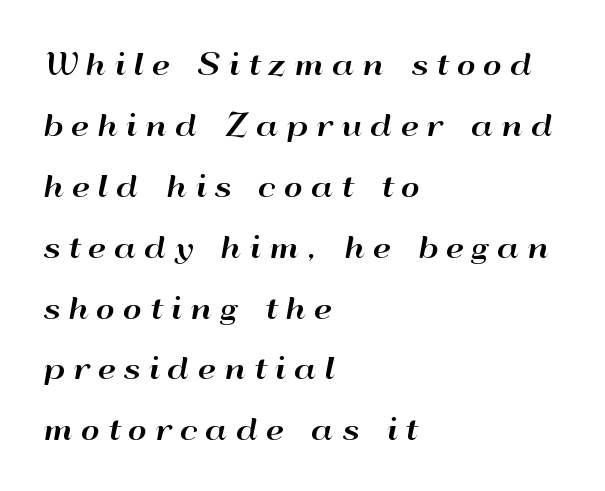
{"serif": "no", "width": "wide", "stroke_contrast": "high", "x_height": "small", "monospaced": "no", "underline": "no", "align": "left", "line_spacing": "loose", "line_spacing_ratio": 2.1, "letter_spacing": "wide", "letter_spacing_em": 0.28, "glyph_px": 29}
